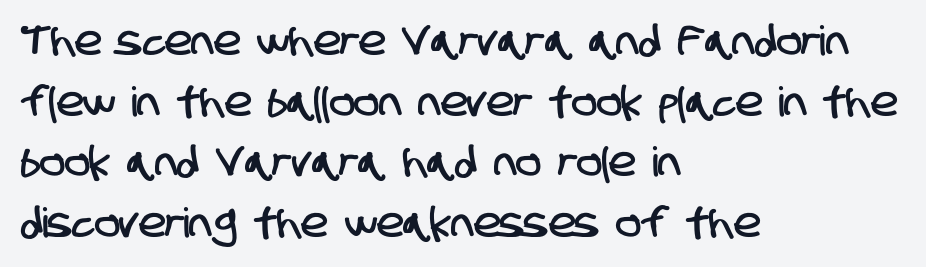
The image shows 41 px condensed sans-serif type; set left-aligned, normal line spacing (1.48x), normal letter spacing, not underlined; low stroke contrast and a large x-height.
